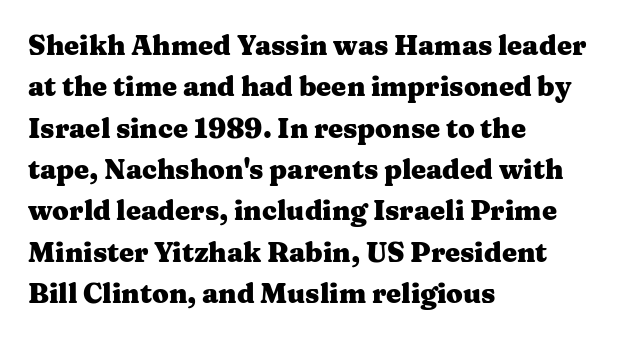
This block has exactly the height ordinary leading produces. The letterforms sit shoulder to shoulder at normal distance. On the weight axis this lands at bold, roughly 700. Line beginnings align vertically; line endings do not. A roman cut, with each character standing at attention.
